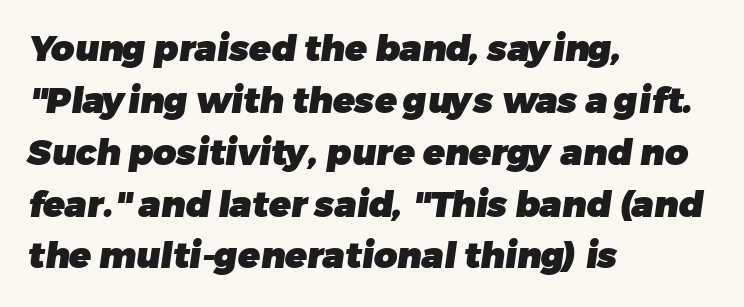
Default kerning and tracking; the words read as compact shapes. Typographic density is high because the face is bold. Line spacing here is normal. Examine the stroke ends and you'll find no serifs.
